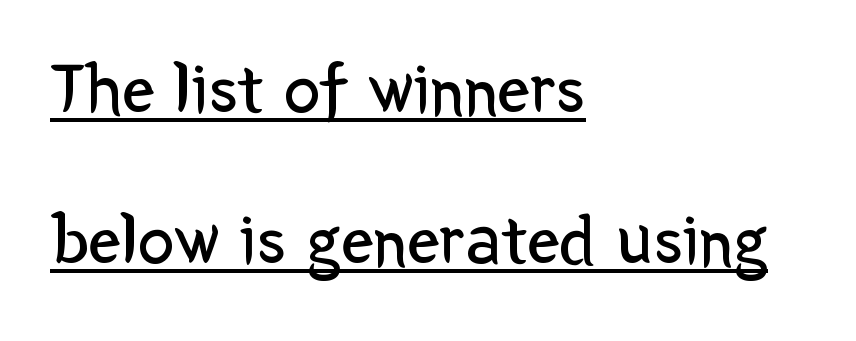
{"serif": "no", "italic": "no", "bold": "no", "weight": "regular", "width": "normal", "stroke_contrast": "low", "x_height": "medium", "monospaced": "no", "underline": "yes", "align": "left", "line_spacing": "loose", "line_spacing_ratio": 2.07, "letter_spacing": "normal", "letter_spacing_em": 0.0, "glyph_px": 73}
